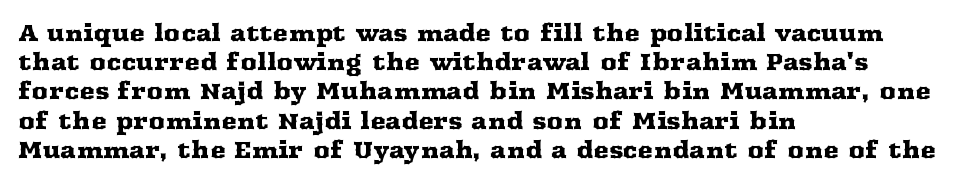
Q: Is the text italic (slanted)? A: No, it is upright.
Q: Is the text underlined? A: No.
Q: How is the paragraph aligned? A: Left-aligned.
Q: Is the spacing between letters normal or unusually wide? A: Normal.
Q: Is the spacing between lines tight, normal or loose? A: Normal.
